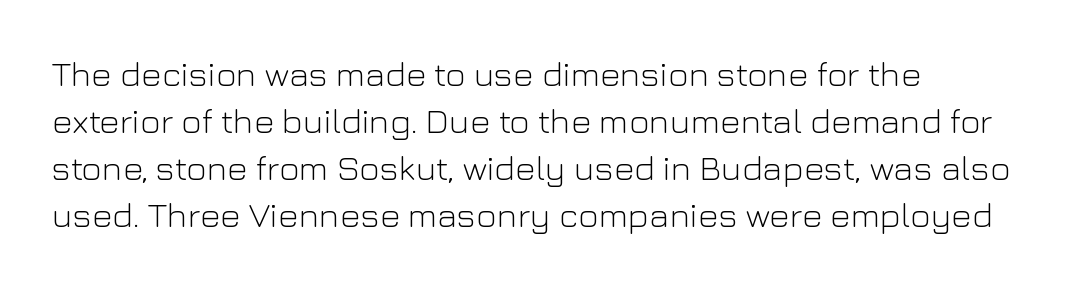
Honestly, the letter spacing is just normal — you wouldn't notice it. These lines are rendered in a variable-pitch font. Counters stay open thanks to moderate or lighter strokes. Plain, unruled lines of type.
